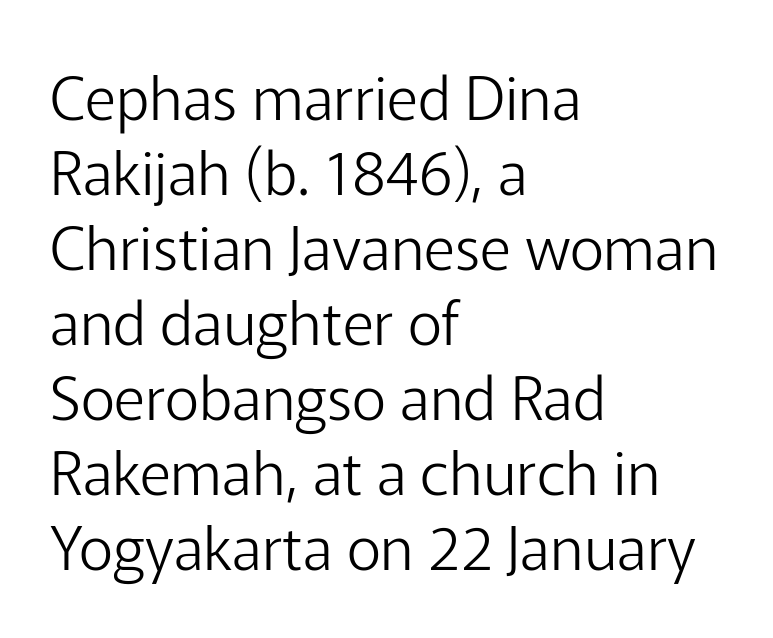
Q: Is the text bold? A: No.
Q: Is the text italic (slanted)? A: No, it is upright.
Q: Is the typeface a serif or a sans-serif typeface? A: Sans-serif.
Q: Is the text underlined? A: No.
Q: How is the paragraph aligned? A: Left-aligned.
Q: Is the spacing between letters normal or unusually wide? A: Normal.
Q: Is the spacing between lines tight, normal or loose? A: Normal.
Q: Width (condensed, normal, or wide)? A: Normal.
Q: Stroke contrast? A: Low.
Q: x-height? A: Medium.
Q: Monospaced? A: No.
